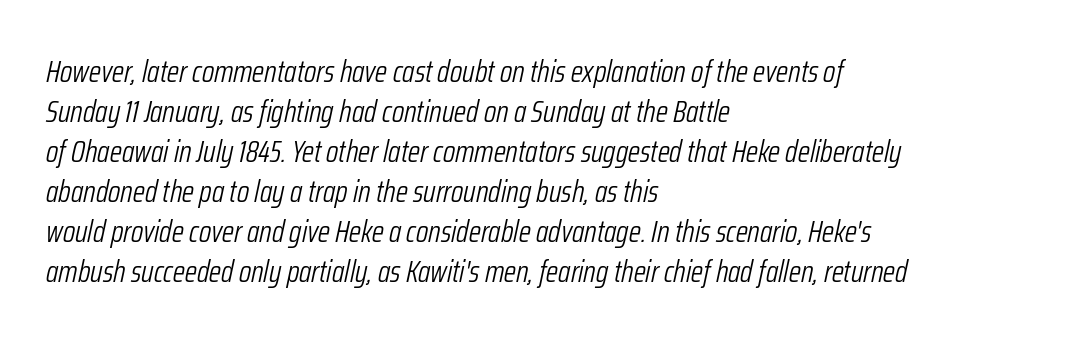
The image shows 31 px light, condensed type, italic (leaning right); set left-aligned, normal line spacing (1.29x), normal letter spacing, not underlined; low stroke contrast and a medium x-height.
